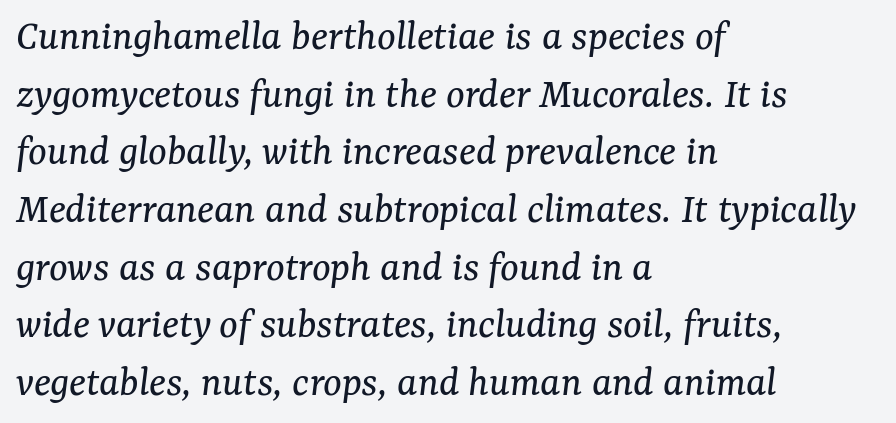
The image shows 44 px regular-weight serif type, italic (leaning right); set left-aligned, normal line spacing (1.31x), normal letter spacing, not underlined; medium stroke contrast and a medium x-height.
